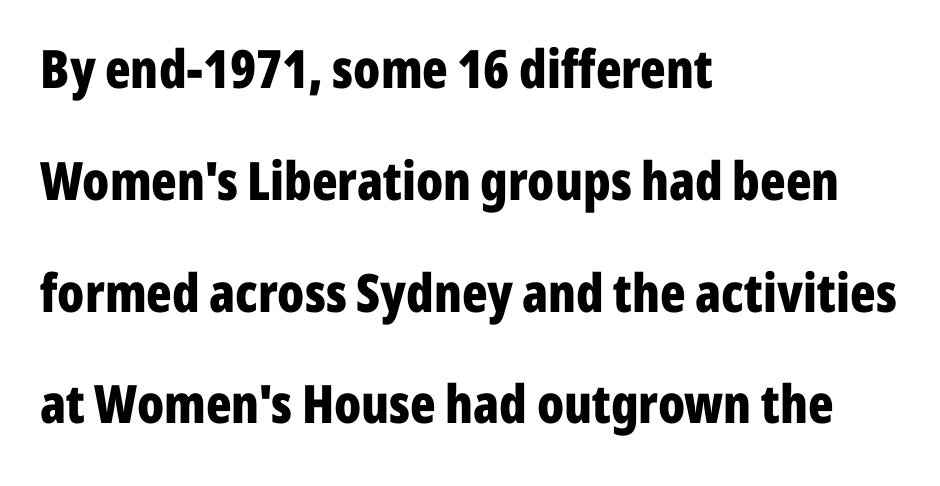
{"serif": "no", "italic": "no", "bold": "yes", "weight": "bold", "width": "condensed", "stroke_contrast": "low", "x_height": "medium", "monospaced": "no", "underline": "no", "align": "left", "line_spacing": "loose", "line_spacing_ratio": 2.11, "letter_spacing": "normal", "letter_spacing_em": 0.0, "glyph_px": 53}
